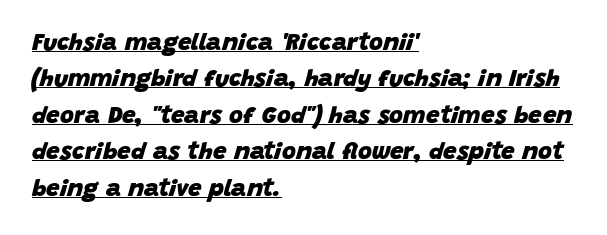
Here the glyphs are tracked normally, forming tight word shapes. Teacher's note: observe the even left margin — that is flush-left alignment. Italic? Definitely — the glyphs are oblique. The passage shown is emphatically bold. Notice how a bar underscores the lettering throughout. Quick note: interline space is typical.
